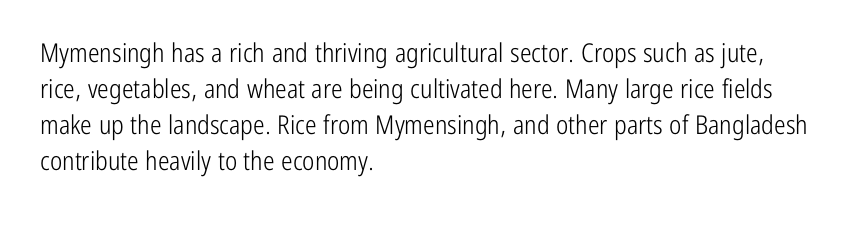
The characters are drawn with everyday or finer stroke widths. Line beginnings align vertically; line endings do not. Rule under the text: the space is simply empty. Words appear dense and cohesive because spacing is normal. Whoever set this chose a conventional vertical rhythm. Rendered with straight, roman letterforms.
